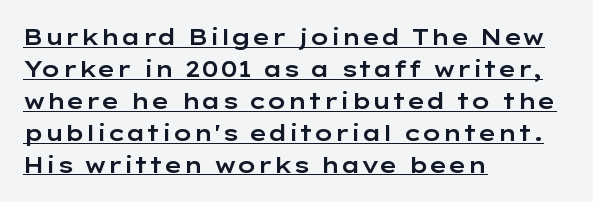
{"italic": "no", "underline": "yes", "align": "left", "line_spacing": "normal", "line_spacing_ratio": 1.45, "letter_spacing": "normal", "letter_spacing_em": 0.0, "glyph_px": 22}
